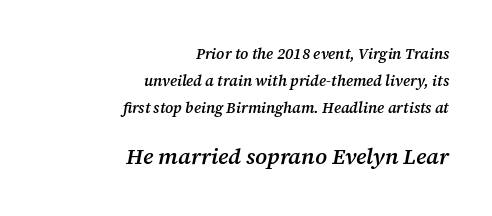
The image shows 22 px text type, italic (leaning right); set right-aligned, line spacing 1.79x, normal letter spacing, not underlined; the second (bottom) block is 1.47x larger.
